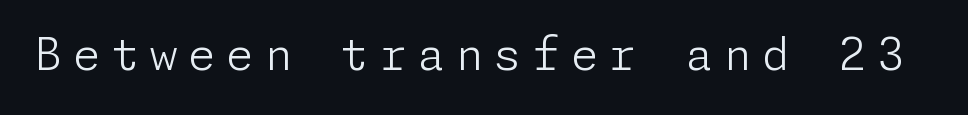
Q: Is the text bold? A: No.
Q: Is the text italic (slanted)? A: No, it is upright.
Q: Is the typeface a serif or a sans-serif typeface? A: Sans-serif.
Q: Is the text underlined? A: No.
Q: Is the spacing between letters normal or unusually wide? A: Unusually wide.
Q: Width (condensed, normal, or wide)? A: Normal.
Q: Stroke contrast? A: Low.
Q: x-height? A: Medium.
